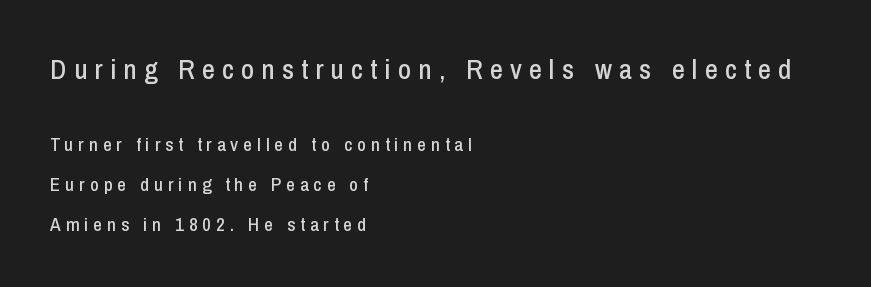
{"serif": "no", "italic": "no", "width": "condensed", "stroke_contrast": "low", "x_height": "medium", "monospaced": "no", "underline": "no", "align": "left", "line_spacing": "loose", "line_spacing_ratio": 2.1, "letter_spacing": "wide", "letter_spacing_em": 0.26, "larger_block": "first", "size_ratio": 1.47, "glyph_px": 28}
